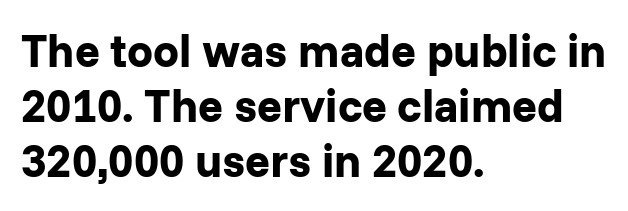
Q: Is the text bold? A: Yes.
Q: Is the text italic (slanted)? A: No, it is upright.
Q: Is the typeface a serif or a sans-serif typeface? A: Sans-serif.
Q: Is the text underlined? A: No.
Q: How is the paragraph aligned? A: Left-aligned.
Q: Is the spacing between letters normal or unusually wide? A: Normal.
Q: Width (condensed, normal, or wide)? A: Normal.
Q: Stroke contrast? A: Low.
Q: x-height? A: Medium.
Q: Monospaced? A: No.
